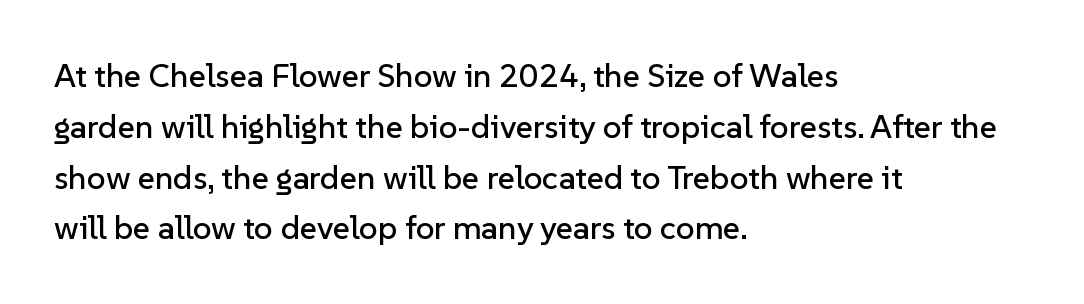
Any mark beneath the type? The region is blank. Leading: standard. The rendering uses natural spacing where letterforms have individual widths. Rendered with straight, roman letterforms. Type style note: lacks serifs.
